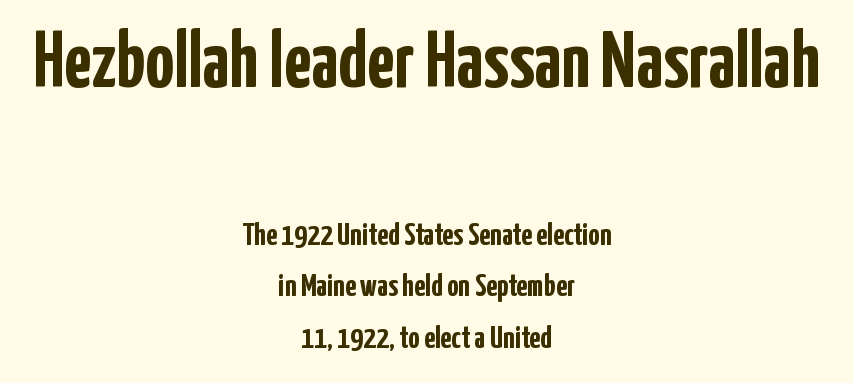
The image shows 80 px semibold, condensed sans-serif type, upright; set centered, normal line spacing (1.61x), normal letter spacing, not underlined; the first (top) block is 2.5x larger; low stroke contrast and a medium x-height.
